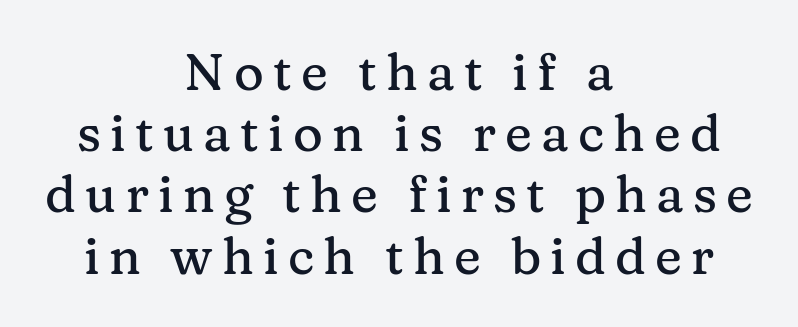
The image shows 51 px serif type, upright; set centered, line spacing 1.2x, not underlined; medium stroke contrast and a medium x-height.
